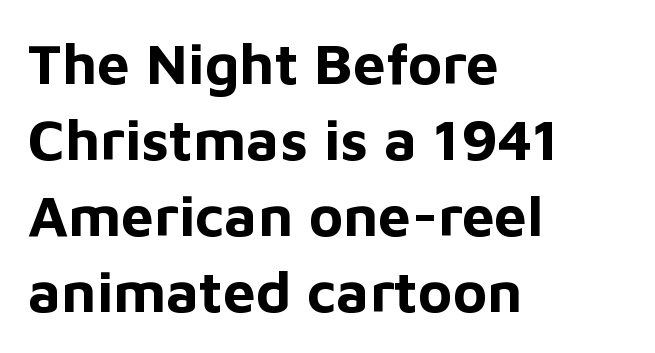
Q: Is the text bold? A: Yes.
Q: Is the text italic (slanted)? A: No, it is upright.
Q: Is the typeface a serif or a sans-serif typeface? A: Sans-serif.
Q: Is the text underlined? A: No.
Q: How is the paragraph aligned? A: Left-aligned.
Q: Is the spacing between letters normal or unusually wide? A: Normal.
Q: Is the spacing between lines tight, normal or loose? A: Normal.
Q: Width (condensed, normal, or wide)? A: Normal.
Q: Stroke contrast? A: Low.
Q: x-height? A: Medium.
Q: Monospaced? A: No.
